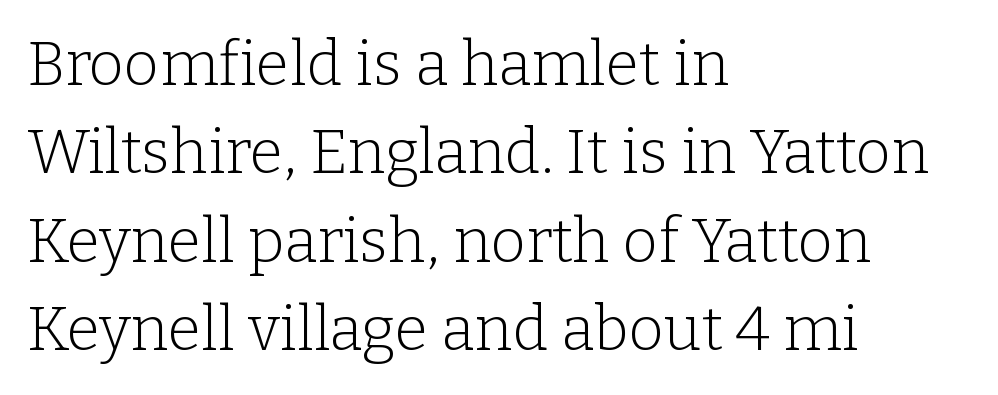
{"serif": "yes", "italic": "no", "bold": "no", "weight": "light", "width": "normal", "stroke_contrast": "low", "x_height": "medium", "monospaced": "no", "underline": "no", "align": "left", "line_spacing": "normal", "line_spacing_ratio": 1.45, "letter_spacing": "normal", "letter_spacing_em": 0.0, "glyph_px": 61}
